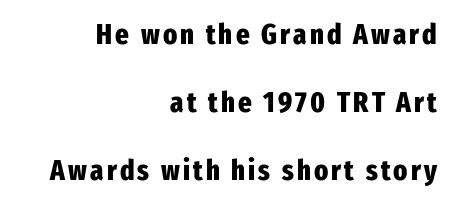
The image shows 29 px heavy, condensed sans-serif type, upright; set right-aligned, loose line spacing (2.35x), not underlined; low stroke contrast and a medium x-height.
